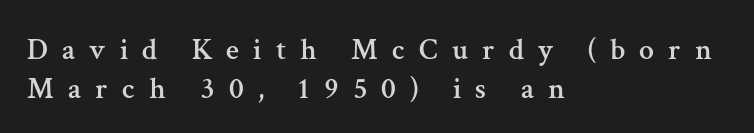
The image shows 30 px serif type, upright; set left-aligned, normal line spacing (1.3x), unusually wide letter spacing (+0.47 em), not underlined; medium stroke contrast and a medium x-height.
